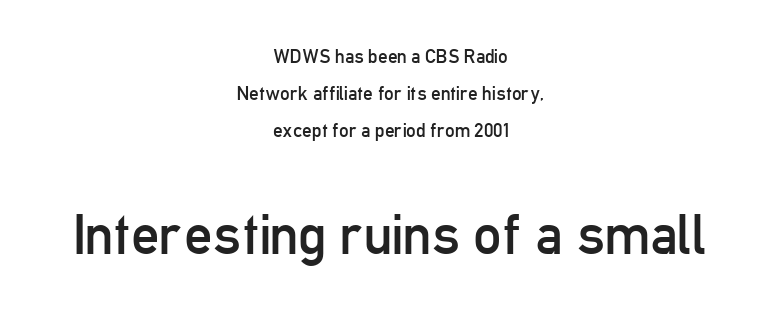
These lines are rendered in a variable-pitch font. The letters stand upright; this is a roman face. The rag falls on both sides of this text block equally. Has an underline been added? It has not. Is the lower block the larger one? Yes — the lower block carries the bigger type. A quiet, ordinary-to-light weight characterises the typeface.
